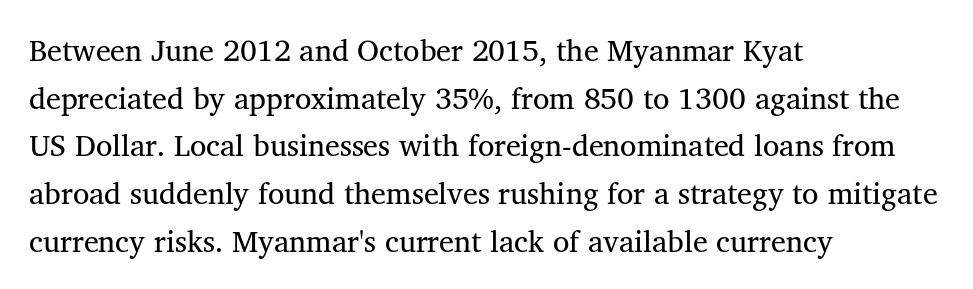
The image shows 30 px regular-weight serif type, upright; set left-aligned, normal line spacing (1.59x), normal letter spacing, not underlined; medium stroke contrast and a medium x-height.
